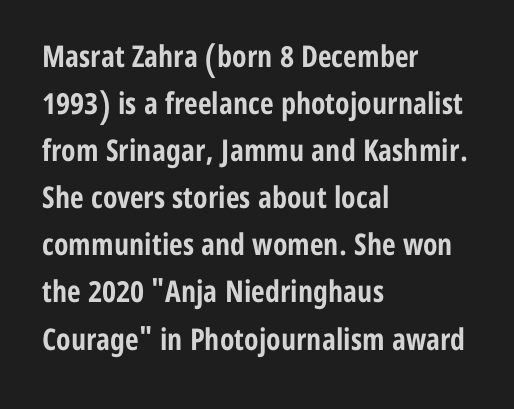
Q: Is the text bold? A: Yes.
Q: Is the text italic (slanted)? A: No, it is upright.
Q: Is the typeface a serif or a sans-serif typeface? A: Sans-serif.
Q: Is the text underlined? A: No.
Q: How is the paragraph aligned? A: Left-aligned.
Q: Is the spacing between letters normal or unusually wide? A: Normal.
Q: Is the spacing between lines tight, normal or loose? A: Normal.
Q: Width (condensed, normal, or wide)? A: Condensed.
Q: Stroke contrast? A: Low.
Q: x-height? A: Medium.
Q: Monospaced? A: No.
